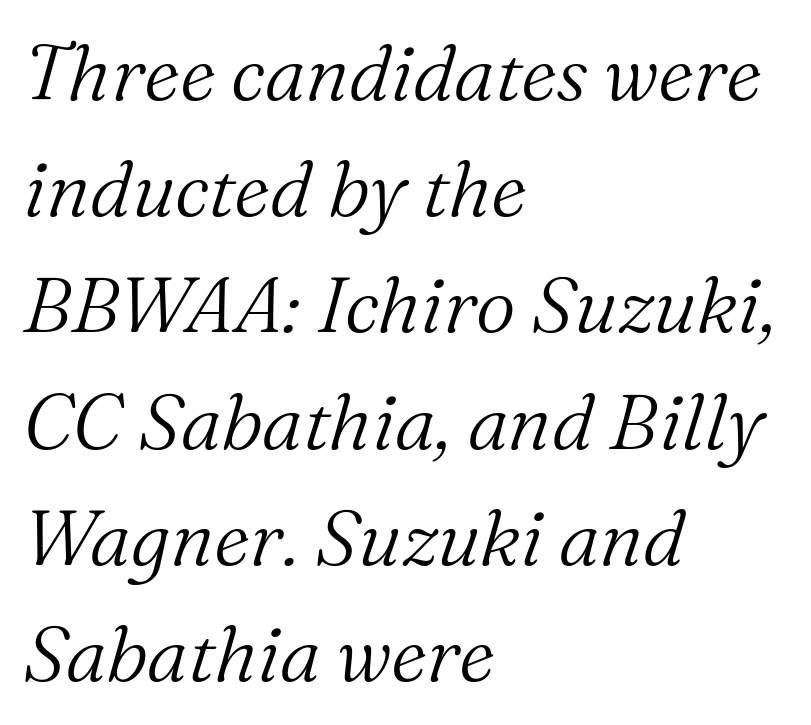
{"serif": "yes", "italic": "yes", "lean": "right", "slant_degrees": 16, "bold": "no", "weight": "light", "width": "normal", "stroke_contrast": "medium", "x_height": "medium", "monospaced": "no", "underline": "no", "align": "left", "line_spacing": "normal", "line_spacing_ratio": 1.49, "letter_spacing": "normal", "letter_spacing_em": 0.0, "glyph_px": 78}
